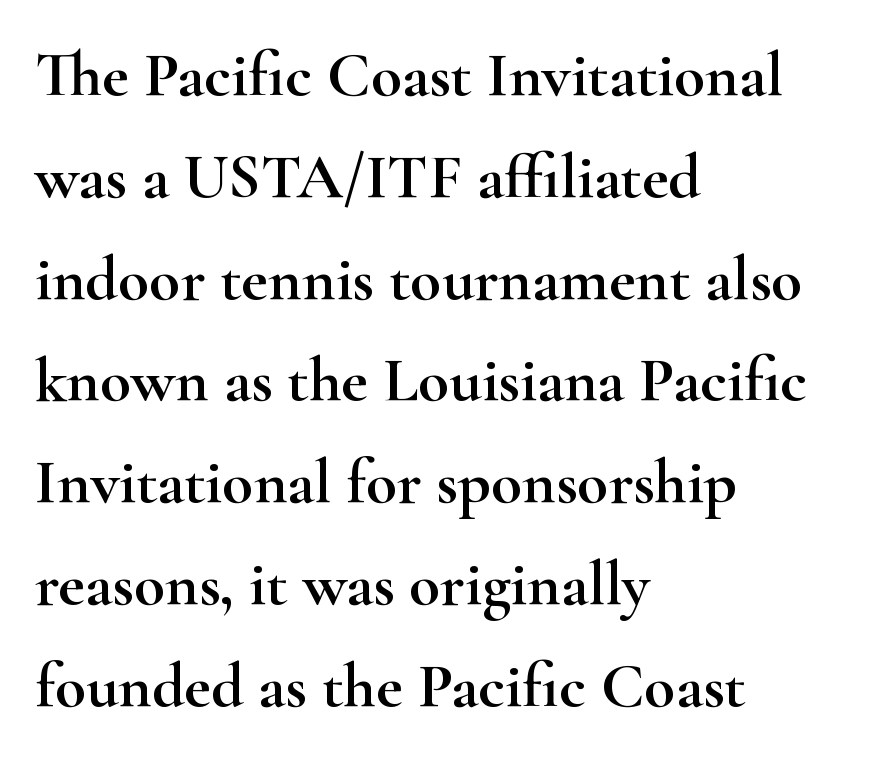
A typesetter would mark this as roman, not italic. The compositor pushed each line to the left boundary. This sample uses a serif face. This sample has the flowing, uneven cadence of proportional lettering. Descenders are the only things crossing below the line.
